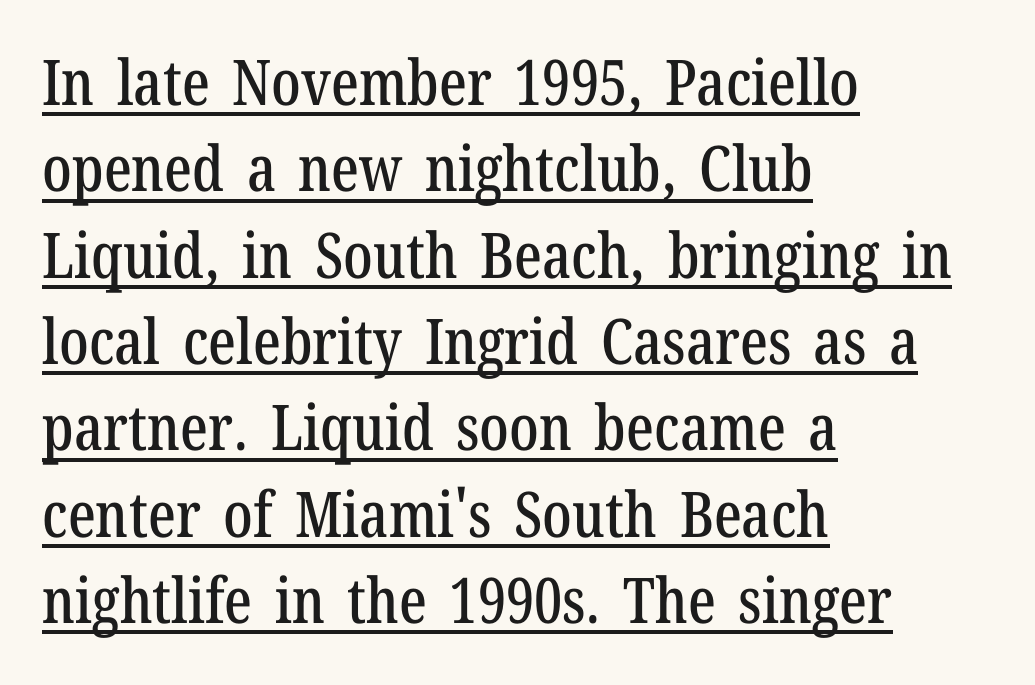
Q: Is the text italic (slanted)? A: No, it is upright.
Q: Is the typeface a serif or a sans-serif typeface? A: Serif.
Q: Is the text underlined? A: Yes.
Q: How is the paragraph aligned? A: Left-aligned.
Q: Is the spacing between letters normal or unusually wide? A: Normal.
Q: Is the spacing between lines tight, normal or loose? A: Normal.
Q: Width (condensed, normal, or wide)? A: Condensed.
Q: Stroke contrast? A: Low.
Q: x-height? A: Medium.
Q: Monospaced? A: No.
